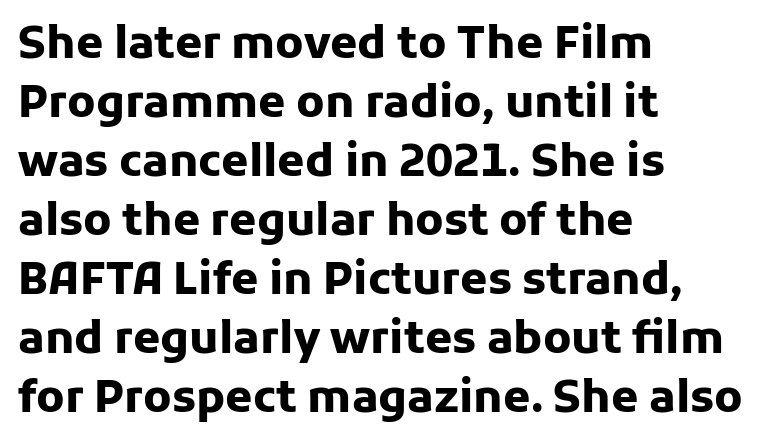
Q: Is the text bold? A: Yes.
Q: Is the text italic (slanted)? A: No, it is upright.
Q: Is the typeface a serif or a sans-serif typeface? A: Sans-serif.
Q: Is the text underlined? A: No.
Q: How is the paragraph aligned? A: Left-aligned.
Q: Is the spacing between letters normal or unusually wide? A: Normal.
Q: Is the spacing between lines tight, normal or loose? A: Normal.
Q: Width (condensed, normal, or wide)? A: Normal.
Q: Stroke contrast? A: Low.
Q: x-height? A: Medium.
Q: Monospaced? A: No.
